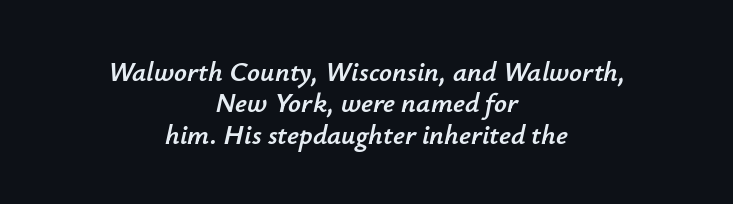
{"italic": "yes", "lean": "right", "slant_degrees": 12, "width": "normal", "stroke_contrast": "low", "x_height": "small", "monospaced": "no", "underline": "no", "align": "center", "line_spacing": "tight", "line_spacing_ratio": 1.12, "letter_spacing": "normal", "letter_spacing_em": 0.0, "glyph_px": 28}
